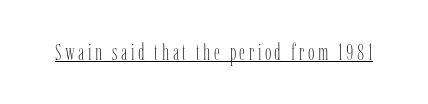
{"italic": "no", "bold": "no", "underline": "yes", "glyph_px": 23}
